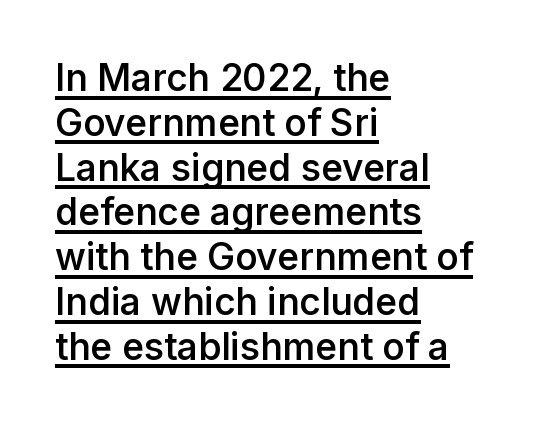
The image shows 37 px semibold sans-serif type, upright; set left-aligned, line spacing 1.21x, normal letter spacing, underlined; low stroke contrast and a medium x-height.
